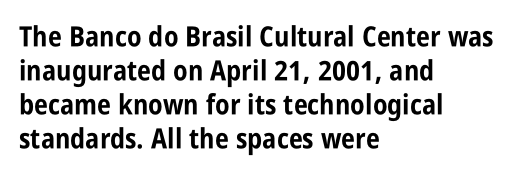
Unlike italic type, these characters show no tilt at all. Serif or sans? Sans — the stroke terminals are bare. The area under the type is left untouched. The rag falls on the right side of this text block.
